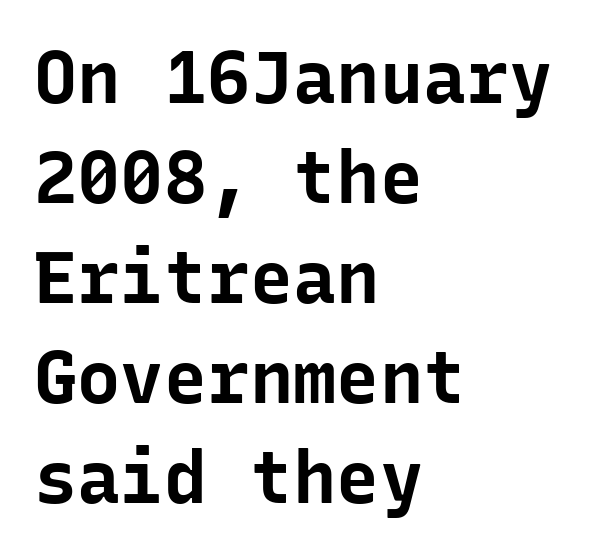
The image shows 72 px bold sans-serif type, upright, monospaced; set left-aligned, normal line spacing (1.39x), normal letter spacing, not underlined; low stroke contrast and a medium x-height.
